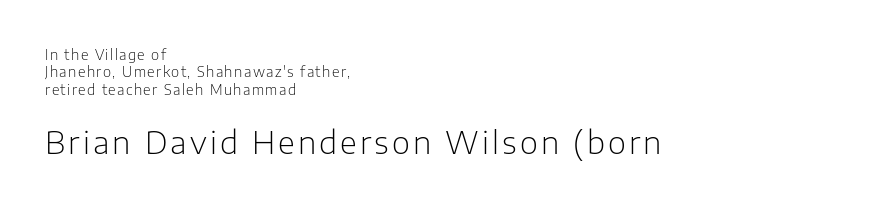
A quiet, ordinary-to-light weight characterises the typeface. Larger block? The one below; the one above is distinctly smaller. The specimen reads as upright at a glance. Each letter's strokes conclude bluntly, with no projecting serifs. A normal amount of white space separates one row of letters from the next. Just letters on the line, the space beneath them empty.
